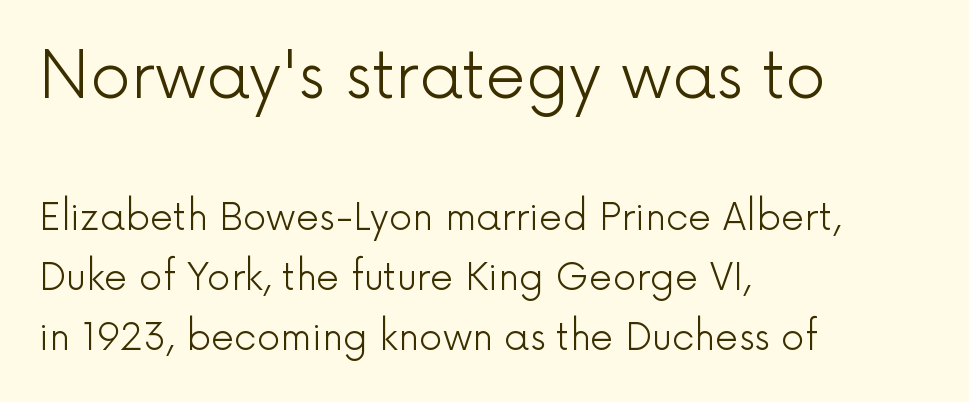
Q: Is the text bold? A: No.
Q: Is the text italic (slanted)? A: No, it is upright.
Q: Is the typeface a serif or a sans-serif typeface? A: Sans-serif.
Q: Is the text underlined? A: No.
Q: How is the paragraph aligned? A: Left-aligned.
Q: Is the spacing between letters normal or unusually wide? A: Normal.
Q: Is the spacing between lines tight, normal or loose? A: Normal.
Q: Which block of text is set in a larger size, the first (top) or the second (bottom)? A: The first (top) one.
Q: Width (condensed, normal, or wide)? A: Normal.
Q: x-height? A: Medium.
Q: Monospaced? A: No.
